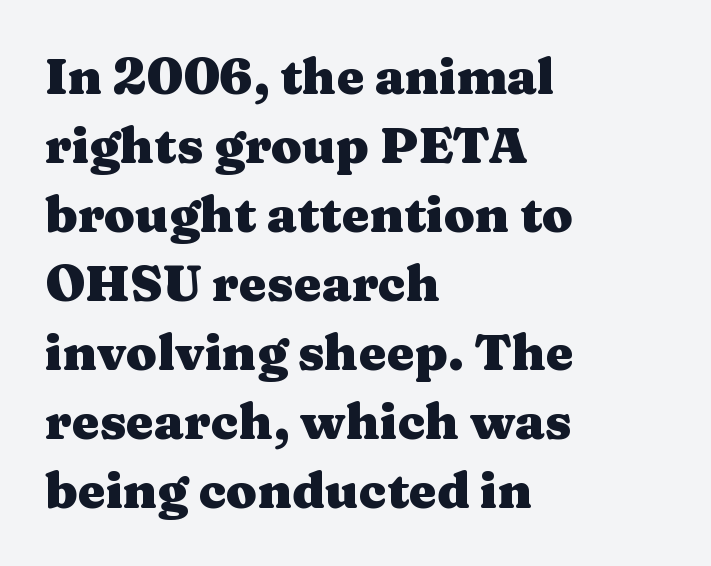
{"serif": "yes", "italic": "no", "bold": "yes", "weight": "heavy", "width": "wide", "stroke_contrast": "medium", "x_height": "medium", "monospaced": "no", "underline": "no", "align": "left", "line_spacing": "normal", "line_spacing_ratio": 1.38, "letter_spacing": "normal", "letter_spacing_em": 0.0, "glyph_px": 50}
